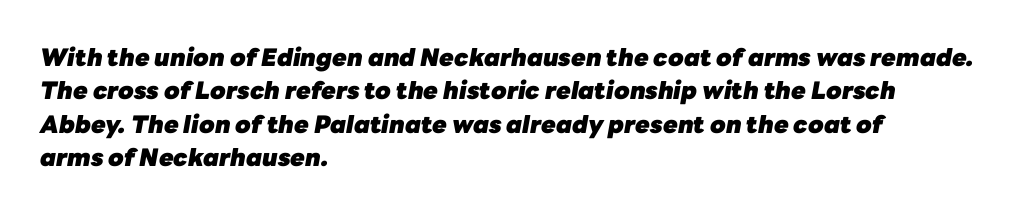
The image shows 24 px bold type, italic (leaning right); set left-aligned, normal line spacing (1.39x), normal letter spacing, not underlined.
